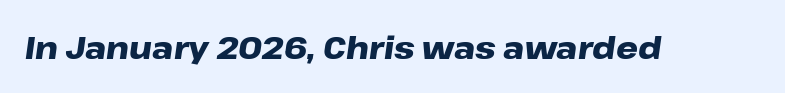
Q: Is the text bold? A: Yes.
Q: Is the text italic (slanted)? A: Yes, it leans right by about 8 degrees.
Q: Is the text underlined? A: No.
Q: Is the spacing between letters normal or unusually wide? A: Normal.
Q: Width (condensed, normal, or wide)? A: Wide.
Q: Stroke contrast? A: Low.
Q: x-height? A: Medium.
Q: Monospaced? A: No.
